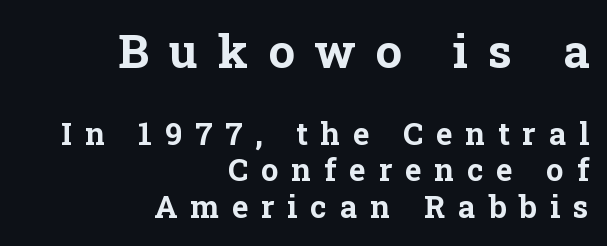
The image shows 47 px bold serif type, upright; set right-aligned, line spacing 1.19x, unusually wide letter spacing (+0.42 em), not underlined; the first (top) block is 1.52x larger; low stroke contrast and a medium x-height.
